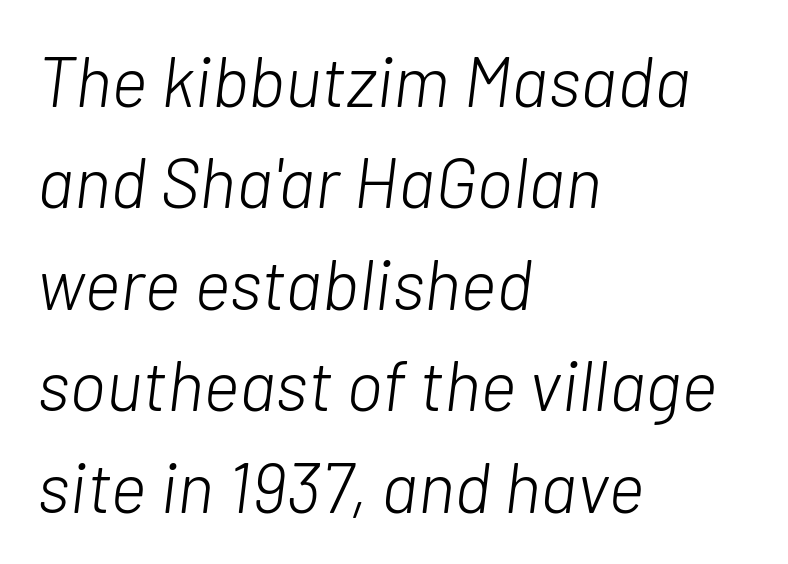
{"italic": "yes", "lean": "right", "slant_degrees": 7, "bold": "no", "weight": "light", "width": "normal", "stroke_contrast": "low", "x_height": "medium", "monospaced": "no", "underline": "no", "align": "left", "line_spacing": "normal", "line_spacing_ratio": 1.45, "letter_spacing": "normal", "letter_spacing_em": 0.0, "glyph_px": 70}
